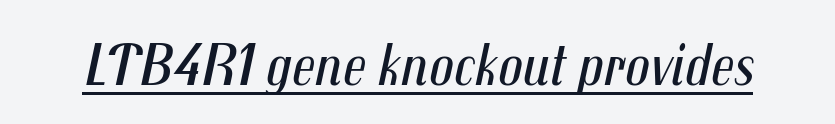
{"italic": "yes", "lean": "right", "slant_degrees": 12, "bold": "no", "weight": "regular", "width": "condensed", "stroke_contrast": "medium", "x_height": "medium", "monospaced": "no", "underline": "yes", "letter_spacing": "normal", "letter_spacing_em": 0.0, "glyph_px": 61}
